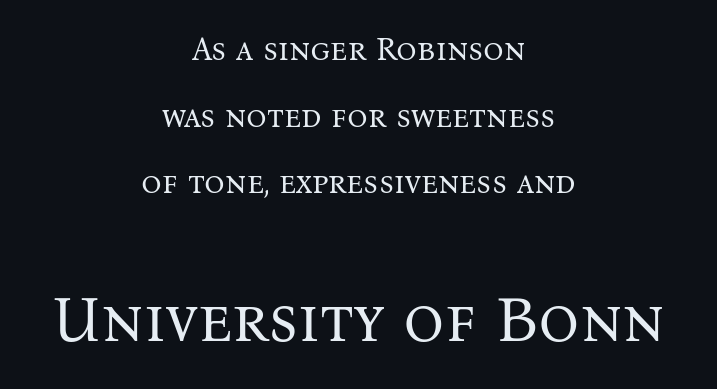
Q: Is the text bold? A: No.
Q: Is the text italic (slanted)? A: No, it is upright.
Q: Is the typeface a serif or a sans-serif typeface? A: Serif.
Q: Is the text underlined? A: No.
Q: How is the paragraph aligned? A: Centered.
Q: Is the spacing between letters normal or unusually wide? A: Normal.
Q: Is the spacing between lines tight, normal or loose? A: Loose.
Q: Which block of text is set in a larger size, the first (top) or the second (bottom)? A: The second (bottom) one.
Q: Width (condensed, normal, or wide)? A: Normal.
Q: Stroke contrast? A: Medium.
Q: x-height? A: Medium.
Q: Monospaced? A: No.
